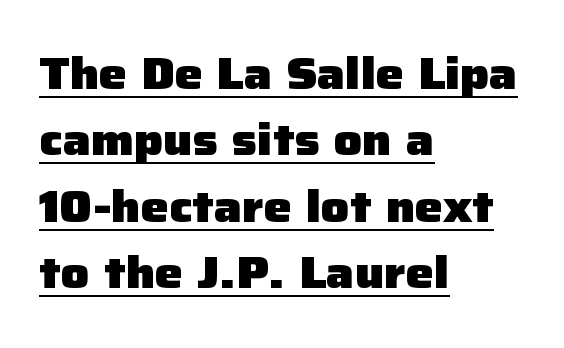
The image shows 44 px heavy sans-serif type, upright; set left-aligned, normal line spacing (1.51x), normal letter spacing, underlined; low stroke contrast and a medium x-height.
